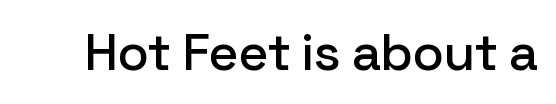
Q: Is the text italic (slanted)? A: No, it is upright.
Q: Is the typeface a serif or a sans-serif typeface? A: Sans-serif.
Q: Is the text underlined? A: No.
Q: Is the spacing between letters normal or unusually wide? A: Normal.
Q: Width (condensed, normal, or wide)? A: Normal.
Q: Stroke contrast? A: Low.
Q: x-height? A: Medium.
Q: Monospaced? A: No.
